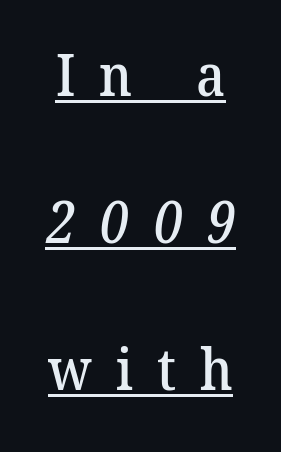
Q: Is the typeface a serif or a sans-serif typeface? A: Serif.
Q: Is the text underlined? A: Yes.
Q: Is the spacing between letters normal or unusually wide? A: Unusually wide.
Q: Is the spacing between lines tight, normal or loose? A: Loose.
Q: Width (condensed, normal, or wide)? A: Normal.
Q: Stroke contrast? A: Low.
Q: x-height? A: Medium.
Q: Monospaced? A: No.
